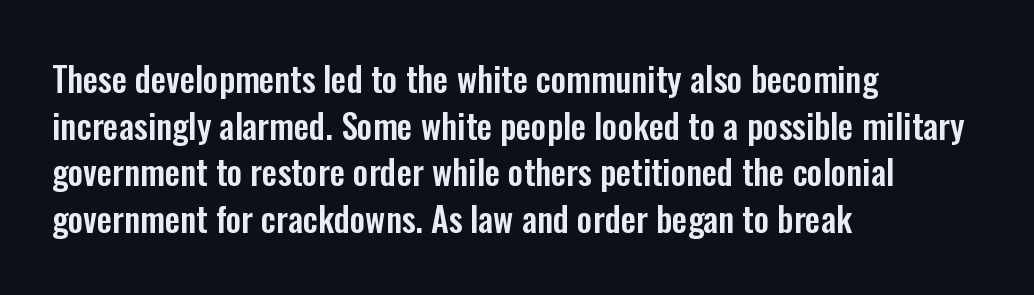
The image shows 34 px condensed sans-serif type, upright; set left-aligned, normal line spacing (1.37x), normal letter spacing, not underlined; low stroke contrast and a medium x-height.
